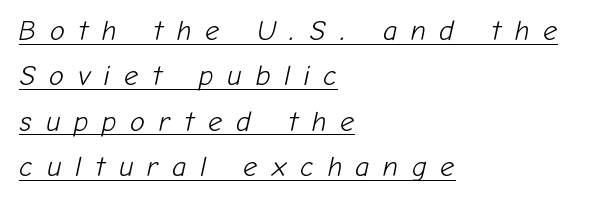
The image shows 28 px light type, italic (leaning right); set left-aligned, normal line spacing (1.62x), unusually wide letter spacing (+0.49 em), underlined; low stroke contrast and a medium x-height.
